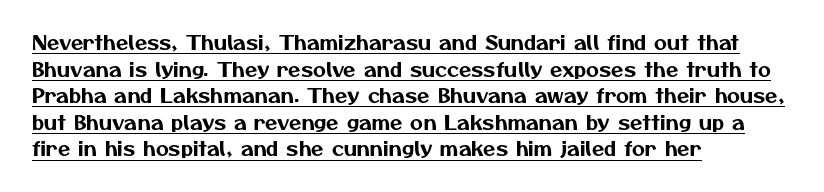
Q: Is the text underlined? A: Yes.
Q: How is the paragraph aligned? A: Left-aligned.
Q: Is the spacing between letters normal or unusually wide? A: Normal.
Q: Is the spacing between lines tight, normal or loose? A: Normal.
